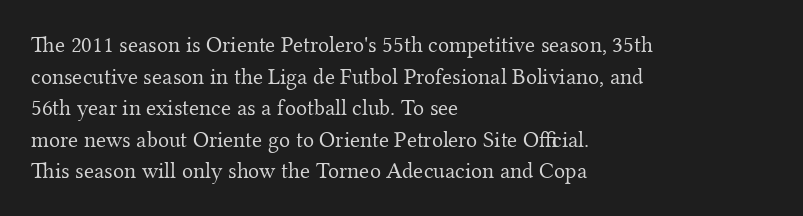
Q: Is the text bold? A: No.
Q: Is the text italic (slanted)? A: No, it is upright.
Q: Is the text underlined? A: No.
Q: How is the paragraph aligned? A: Left-aligned.
Q: Is the spacing between letters normal or unusually wide? A: Normal.
Q: Is the spacing between lines tight, normal or loose? A: Normal.
